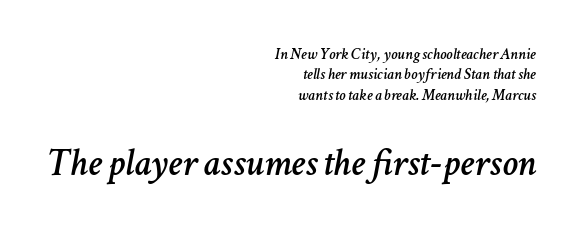
{"italic": "yes", "lean": "right", "slant_degrees": 11, "width": "normal", "stroke_contrast": "low", "x_height": "medium", "monospaced": "no", "underline": "no", "align": "right", "line_spacing": "normal", "line_spacing_ratio": 1.28, "letter_spacing": "normal", "letter_spacing_em": 0.0, "larger_block": "second", "size_ratio": 2.44, "glyph_px": 39}
